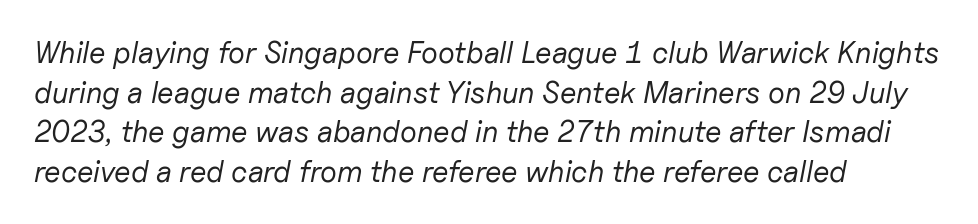
{"italic": "yes", "lean": "right", "slant_degrees": 11, "bold": "no", "weight": "regular", "width": "normal", "stroke_contrast": "low", "x_height": "medium", "monospaced": "no", "underline": "no", "align": "left", "line_spacing": "normal", "line_spacing_ratio": 1.32, "letter_spacing": "normal", "letter_spacing_em": 0.0, "glyph_px": 30}
